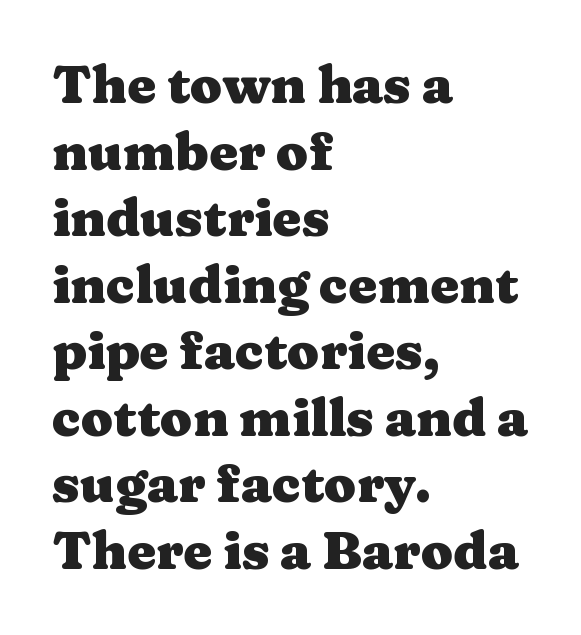
Q: Is the text bold? A: Yes.
Q: Is the text italic (slanted)? A: No, it is upright.
Q: Is the typeface a serif or a sans-serif typeface? A: Serif.
Q: Is the text underlined? A: No.
Q: How is the paragraph aligned? A: Left-aligned.
Q: Is the spacing between letters normal or unusually wide? A: Normal.
Q: Is the spacing between lines tight, normal or loose? A: Normal.
Q: Width (condensed, normal, or wide)? A: Wide.
Q: Stroke contrast? A: Medium.
Q: x-height? A: Medium.
Q: Monospaced? A: No.
